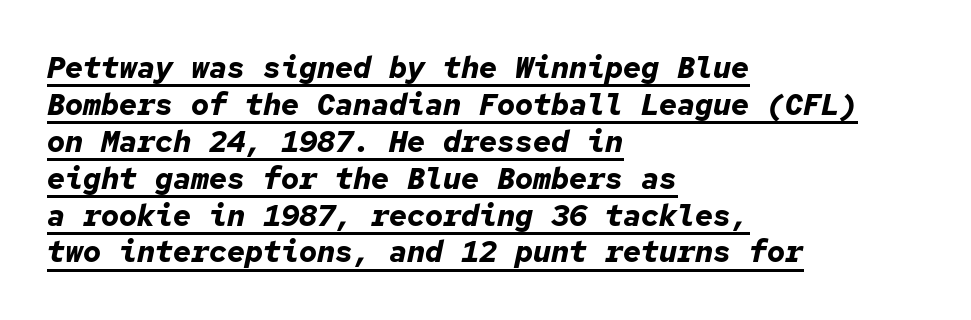
The image shows 30 px bold type, italic (leaning right), monospaced; set left-aligned, line spacing 1.23x, normal letter spacing, underlined; low stroke contrast and a medium x-height.
